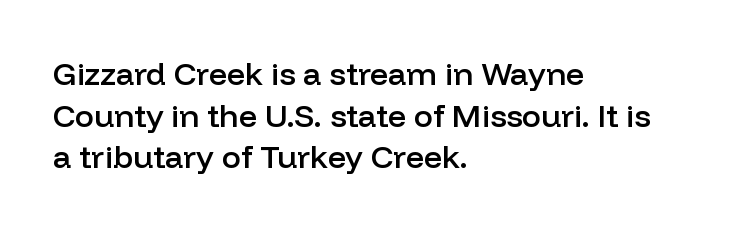
Each letter keeps its own natural width here, so spacing adapts to shape. The block of text has a typical density, with ordinary space between rows. Inter-character spacing is left at the font's built-in metrics. Emphasis by weight is partial: semibold. You can tell from the bare stems that sans-serif type was used. Is there any slant? The stems are plumb.
